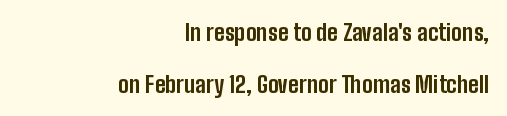
{"italic": "no", "bold": "yes", "underline": "no", "align": "right", "line_spacing": "loose", "line_spacing_ratio": 2.24, "letter_spacing": "normal", "letter_spacing_em": 0.0, "glyph_px": 23}
